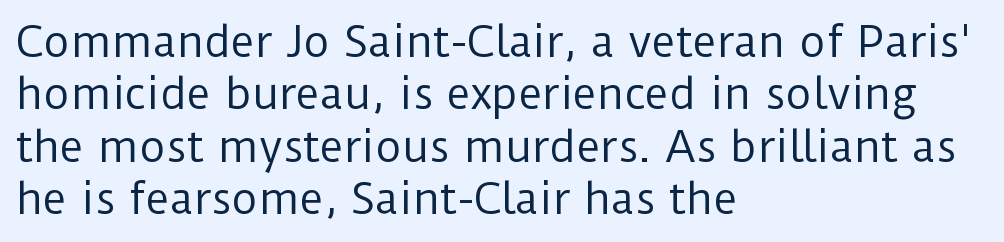
{"serif": "no", "italic": "no", "bold": "no", "weight": "regular", "width": "normal", "stroke_contrast": "low", "x_height": "medium", "monospaced": "no", "underline": "no", "align": "left", "line_spacing": "normal", "line_spacing_ratio": 1.28, "letter_spacing": "normal", "letter_spacing_em": 0.0, "glyph_px": 41}
